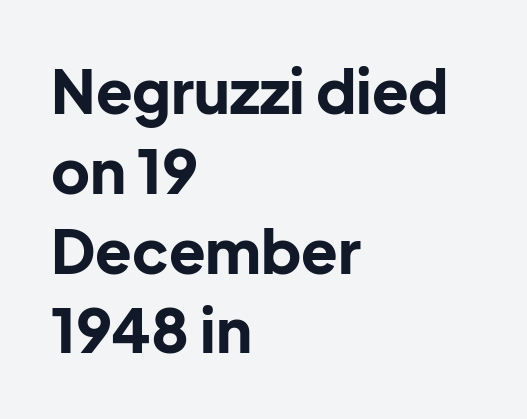
The image shows 60 px bold sans-serif type, upright; set left-aligned, normal line spacing (1.33x), normal letter spacing, not underlined; low stroke contrast and a medium x-height.
